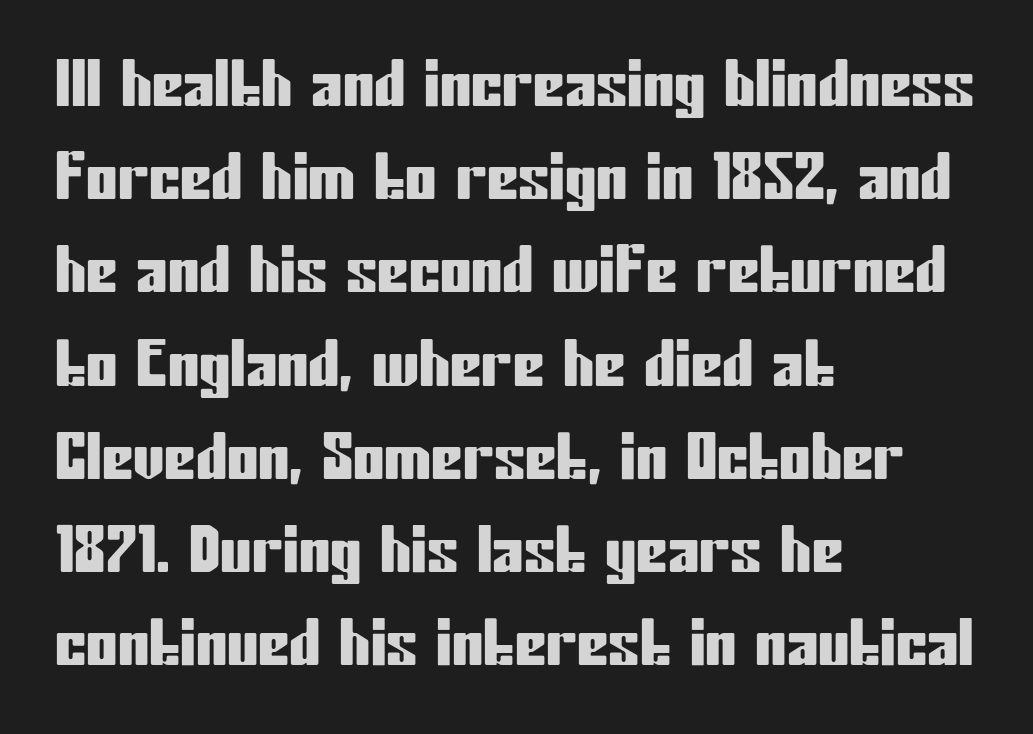
The specimen reads as upright at a glance. In terms of letterform style, serifs are entirely absent. The letters advance in unequal steps, a hallmark of proportional type. The passage is arranged the way most books set body copy — flush left. Reading down the column, the eye jumps a familiar distance to each next line.
